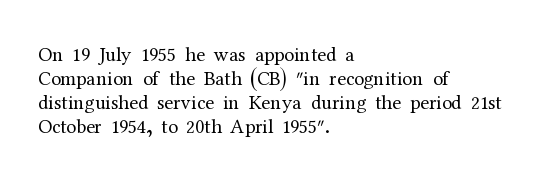
Q: Is the text bold? A: No.
Q: Is the text italic (slanted)? A: No, it is upright.
Q: Is the text underlined? A: No.
Q: How is the paragraph aligned? A: Left-aligned.
Q: Is the spacing between letters normal or unusually wide? A: Normal.
